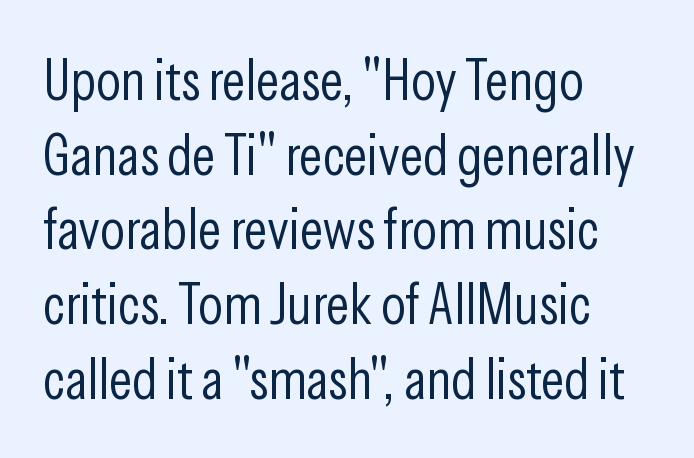
The image shows 57 px light, condensed sans-serif type, upright; set left-aligned, normal line spacing (1.31x), normal letter spacing, not underlined; low stroke contrast and a medium x-height.
